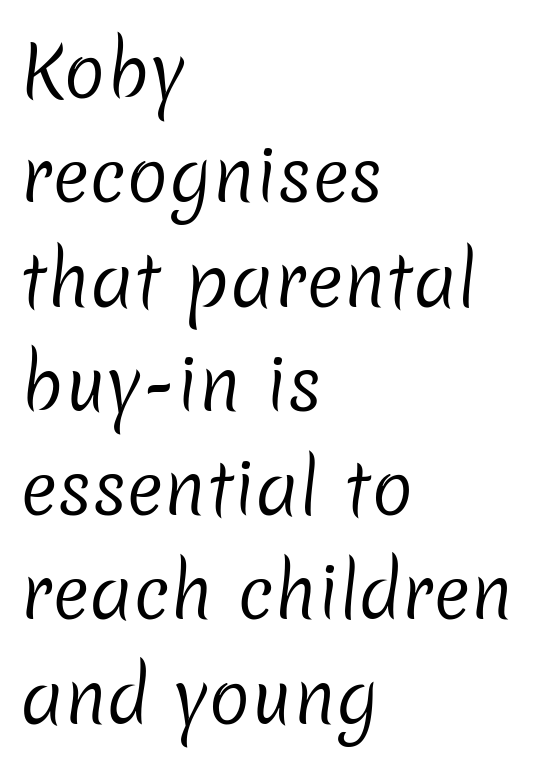
Spacing verdict: proportional, widths tailored to each character. In CSS terms this would be text-align: left. Is this a sans? Yes — the strokes have no serifs. Nobody touched the tracking dial on this one.
